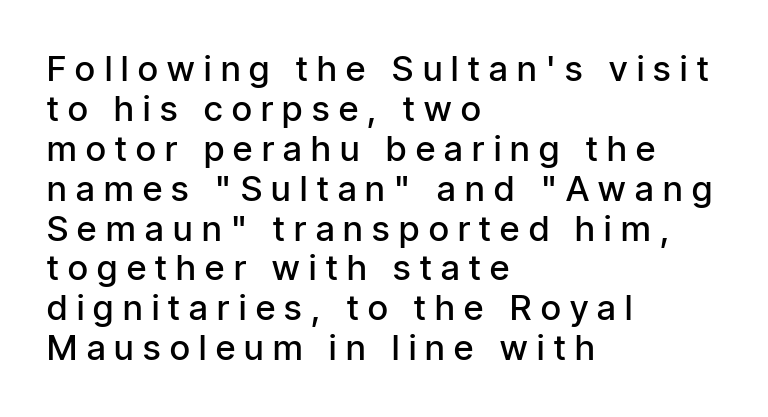
Is this a fixed-width face? No — the glyphs have proportional, varying widths. Examine the stroke ends and you'll find no serifs. When letters stand straight like this, we call the style roman or upright. All the whitespace from short lines collects on the right. The characters look somewhat weighty, a semibold short of true bold.
